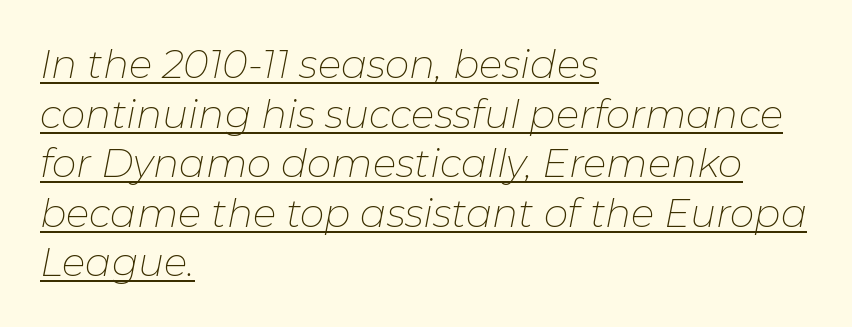
Casual observation: everything's shoved over to the left. Varying glyph widths throughout — classic text-font behaviour. Vertically, the passage feels balanced, rows spaced as you'd expect. Each stroke keeps to a modest, everyday thickness or less. The typesetter has applied underlining to the passage shown. A typesetter would call this zero additional tracking.
